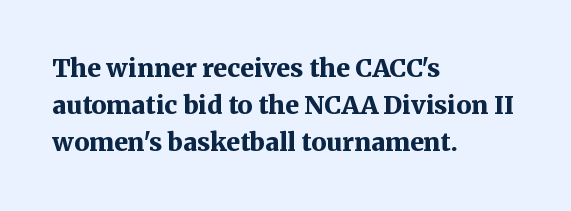
The image shows 25 px bold type, upright; set left-aligned, normal line spacing (1.49x), normal letter spacing, not underlined.
